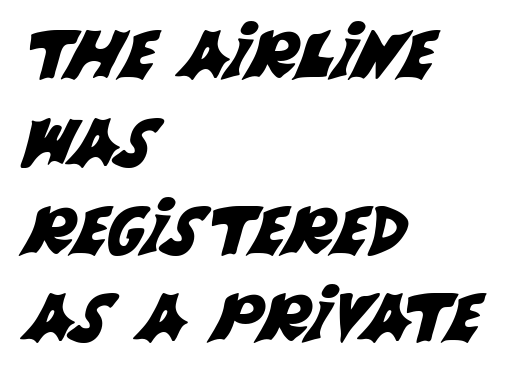
The image shows 66 px sans-serif type; set left-aligned, normal line spacing (1.33x), normal letter spacing, not underlined; medium stroke contrast and a large x-height.
